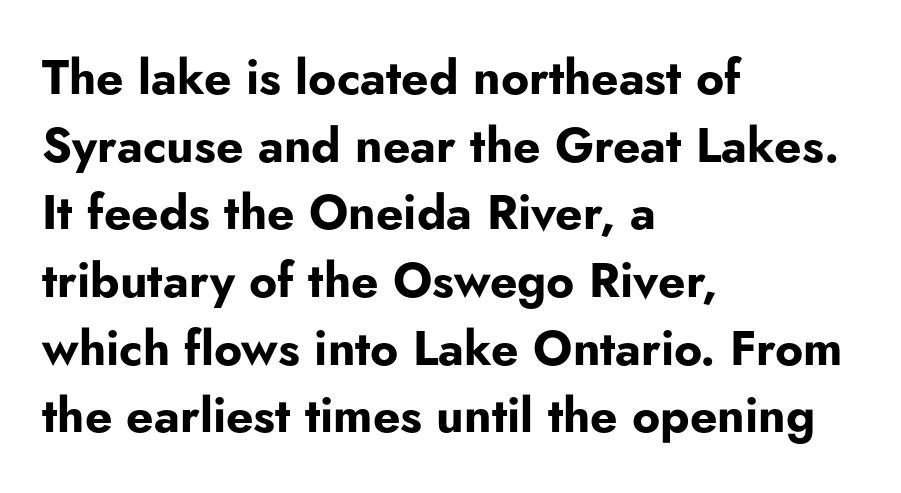
Q: Is the text bold? A: Yes.
Q: Is the text italic (slanted)? A: No, it is upright.
Q: Is the typeface a serif or a sans-serif typeface? A: Sans-serif.
Q: Is the text underlined? A: No.
Q: How is the paragraph aligned? A: Left-aligned.
Q: Is the spacing between letters normal or unusually wide? A: Normal.
Q: Is the spacing between lines tight, normal or loose? A: Normal.
Q: Width (condensed, normal, or wide)? A: Normal.
Q: Stroke contrast? A: Low.
Q: x-height? A: Small.
Q: Monospaced? A: No.
